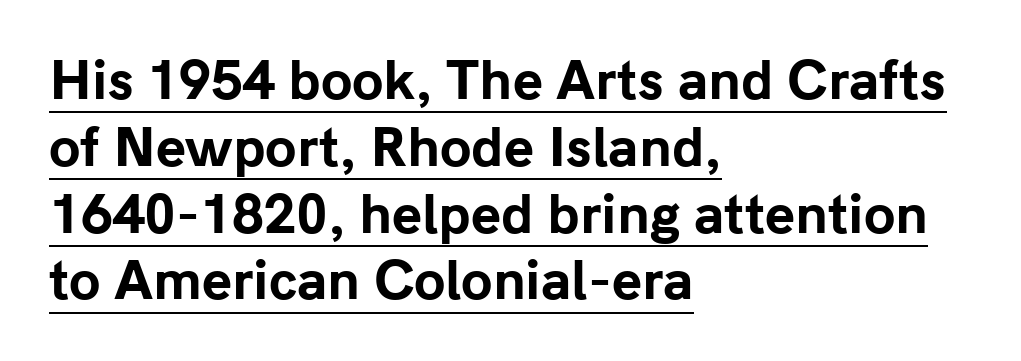
Vertical spacing — default. Check the space under the baseline: a stroke is drawn there. The rendering shows plain stroke endings on the letterforms — a sans-serif design. Inter-character spacing is left at the font's built-in metrics. Character widths vary here, with narrow letters taking less room than wide ones.
